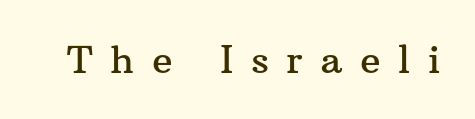
The image shows 38 px serif type, upright; set unusually wide letter spacing (+0.46 em), not underlined; medium stroke contrast and a medium x-height.
